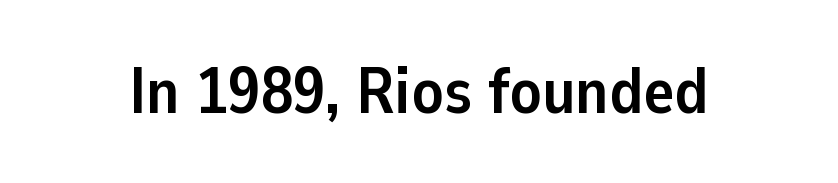
{"serif": "no", "italic": "no", "bold": "yes", "weight": "semibold", "width": "normal", "stroke_contrast": "low", "x_height": "medium", "monospaced": "no", "underline": "no", "letter_spacing": "normal", "letter_spacing_em": 0.0, "glyph_px": 65}
